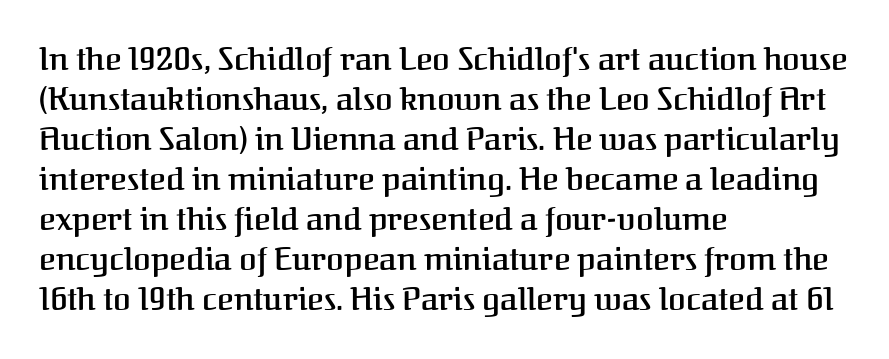
This rendering leaves character spacing at its baseline value. What weight is shown? A semibold, between regular and bold. This is serif lettering, the kind often seen in printed books. Horizontal alignment here is leftward, the default for most running prose. Quick note: not italic, upright.
